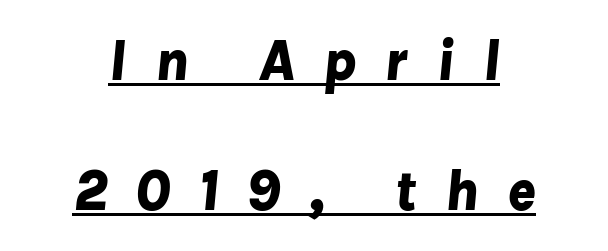
The image shows 59 px bold type, italic (leaning right); set centered, loose line spacing (2.21x), unusually wide letter spacing (+0.47 em), underlined; low stroke contrast and a medium x-height.
